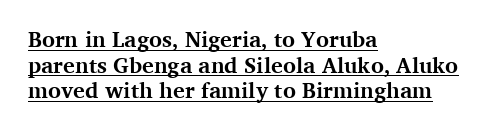
The image shows 22 px bold type, upright; set left-aligned, line spacing 1.16x, normal letter spacing, underlined.
